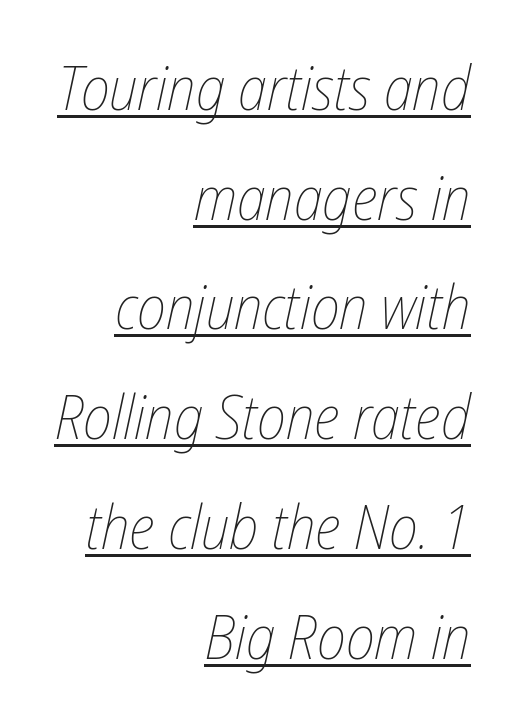
The image shows 62 px thin, condensed type, italic (leaning right); set right-aligned, line spacing 1.77x, normal letter spacing, underlined; low stroke contrast and a medium x-height.
